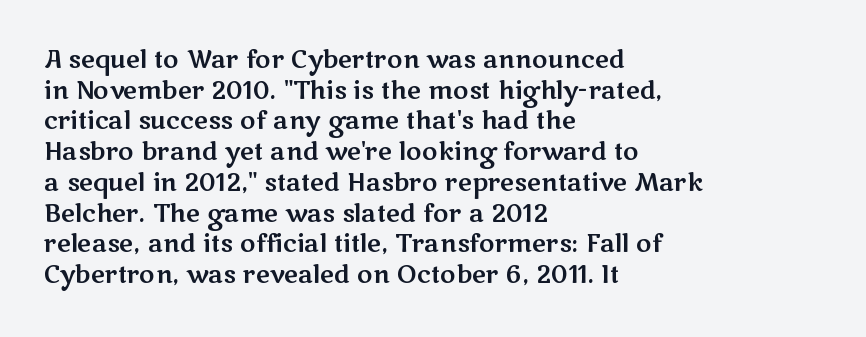
{"italic": "no", "underline": "no", "align": "left", "line_spacing": "normal", "line_spacing_ratio": 1.28, "letter_spacing": "normal", "letter_spacing_em": 0.0, "glyph_px": 24}
